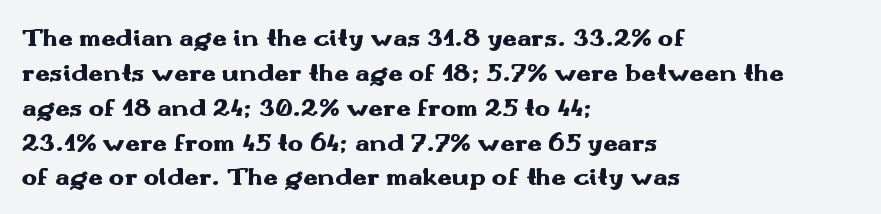
The baseline area is clear. The lines in this sample share a left origin and differ only in where they stop. The type is set solid horizontally, with unmodified tracking. Compared with typical paragraphs, the rows here are spaced about the same. Thick stems and heavy bowls — unmistakably bold. Ascenders rise straight up at ninety degrees.
